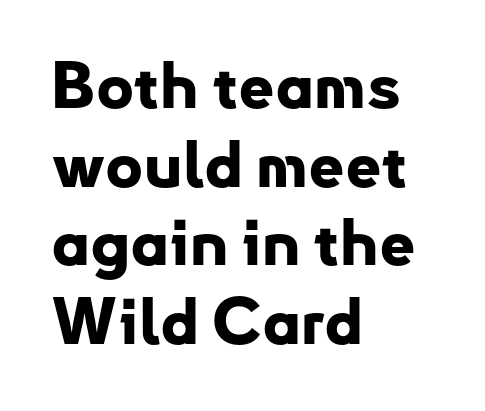
Q: Is the text bold? A: Yes.
Q: Is the text italic (slanted)? A: No, it is upright.
Q: Is the typeface a serif or a sans-serif typeface? A: Sans-serif.
Q: Is the text underlined? A: No.
Q: How is the paragraph aligned? A: Left-aligned.
Q: Is the spacing between letters normal or unusually wide? A: Normal.
Q: Width (condensed, normal, or wide)? A: Normal.
Q: Stroke contrast? A: Low.
Q: x-height? A: Small.
Q: Monospaced? A: No.
